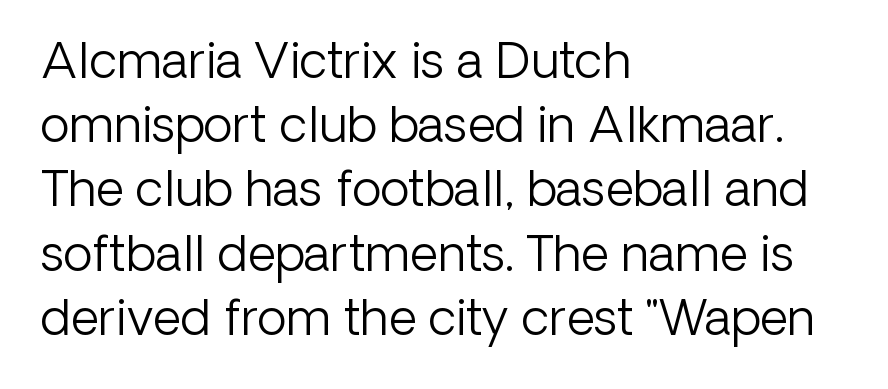
Stroke terminals: plain, sans-serif. Designer's note — italics off, roman on. Heft: none added — not bold. A typesetter would call this proportional, since set widths differ per character. The compositor pushed each line to the left boundary.
